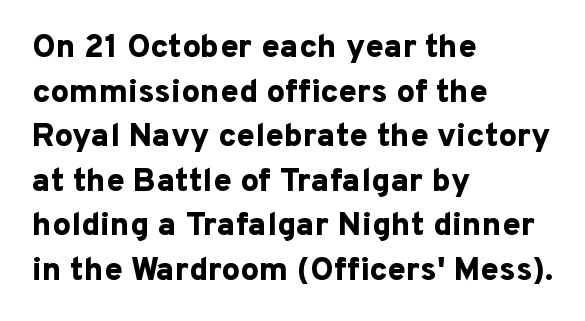
Typographically, this falls in the sans-serif category. Does extra space separate the letters? No, they use regular spacing. The zone under the glyphs is completely vacant. If you drew a line through each stem, it would be perfectly vertical. Note the varied advance widths — an 'i' is clearly narrower than an 'm'.
